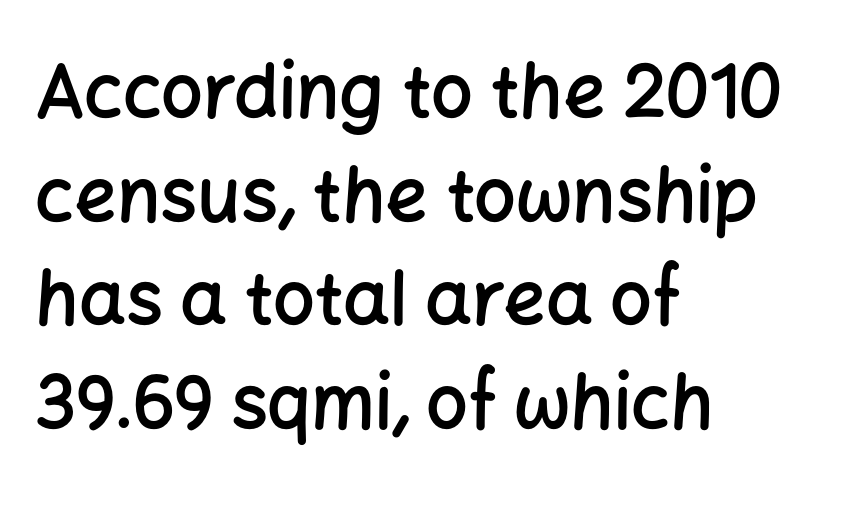
The image shows 74 px semibold sans-serif type, upright; set left-aligned, normal line spacing (1.4x), normal letter spacing, not underlined; low stroke contrast and a medium x-height.
